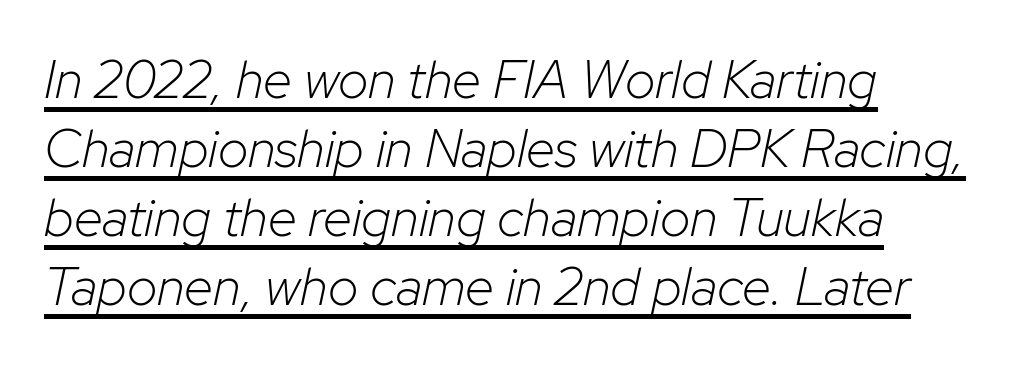
Q: Is the text bold? A: No.
Q: Is the text italic (slanted)? A: Yes, it leans right by about 12 degrees.
Q: Is the text underlined? A: Yes.
Q: How is the paragraph aligned? A: Left-aligned.
Q: Is the spacing between letters normal or unusually wide? A: Normal.
Q: Is the spacing between lines tight, normal or loose? A: Normal.
Q: Width (condensed, normal, or wide)? A: Normal.
Q: Stroke contrast? A: Low.
Q: x-height? A: Medium.
Q: Monospaced? A: No.
